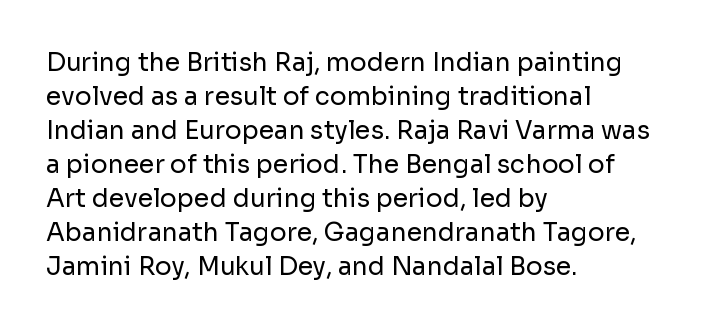
{"italic": "no", "bold": "no", "underline": "no", "align": "left", "line_spacing": "normal", "line_spacing_ratio": 1.36, "letter_spacing": "normal", "letter_spacing_em": 0.0, "glyph_px": 25}
